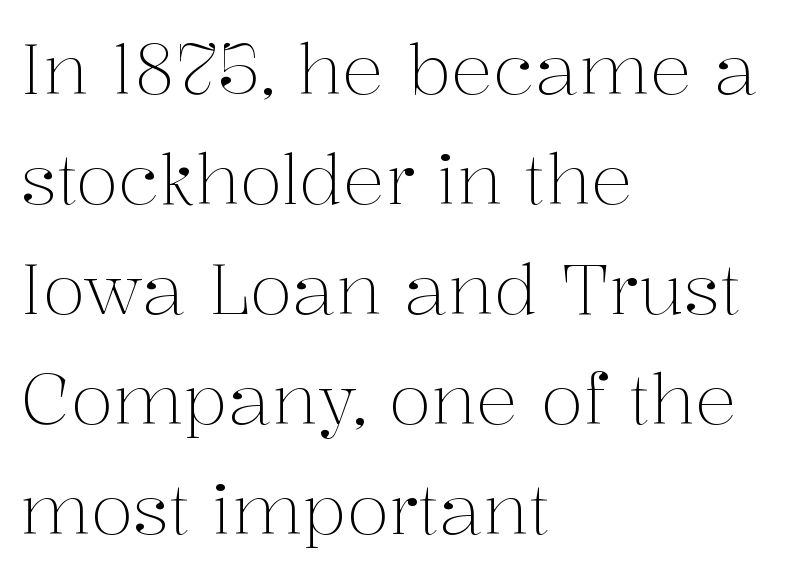
Q: Is the text bold? A: No.
Q: Is the text italic (slanted)? A: No, it is upright.
Q: Is the typeface a serif or a sans-serif typeface? A: Serif.
Q: Is the text underlined? A: No.
Q: How is the paragraph aligned? A: Left-aligned.
Q: Is the spacing between letters normal or unusually wide? A: Normal.
Q: Is the spacing between lines tight, normal or loose? A: Normal.
Q: Width (condensed, normal, or wide)? A: Normal.
Q: Stroke contrast? A: Medium.
Q: x-height? A: Medium.
Q: Monospaced? A: No.
